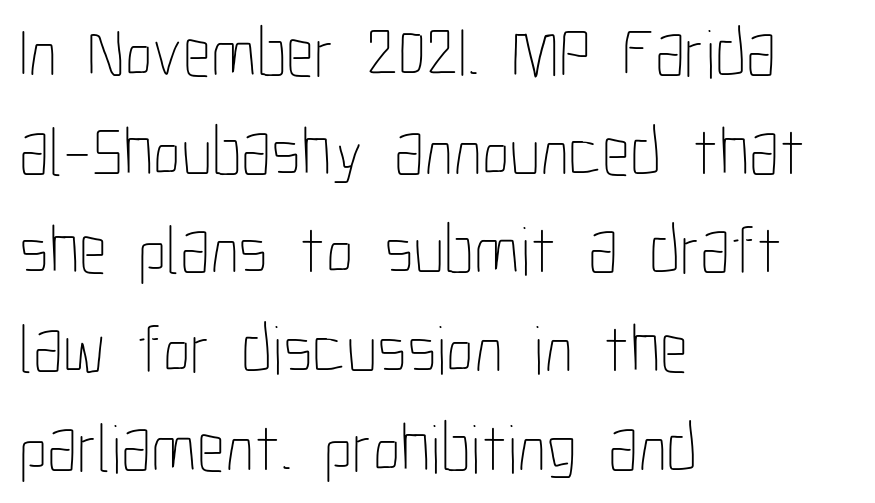
The image shows 69 px thin, condensed type, upright; set left-aligned, normal line spacing (1.43x), normal letter spacing, not underlined; low stroke contrast and a medium x-height.
